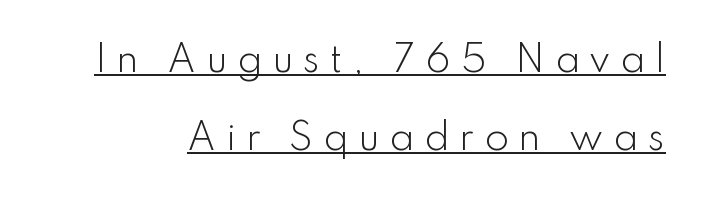
Upright lettering throughout. These characters rest on top of a visible drawn line. Is the stroke heavy? The answer is a plain regular-or-lighter. Do the characters align in a grid? No, the font is proportional. The designer went with a sans here, leaving each stem footless. Widely set lines give the paragraph a tall, airy silhouette.
